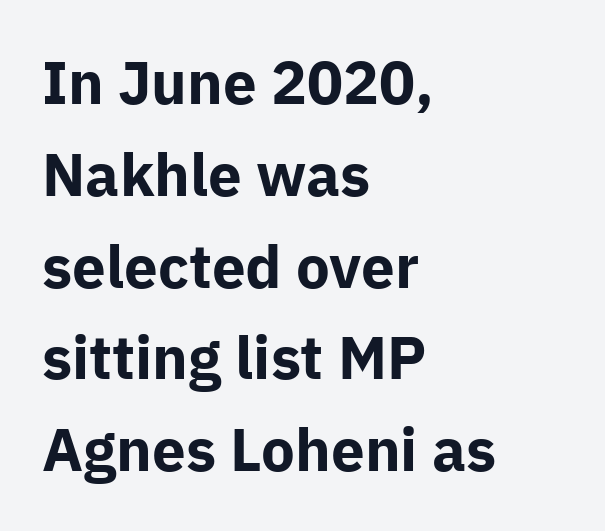
The image shows 60 px bold sans-serif type, upright; set left-aligned, normal line spacing (1.53x), normal letter spacing, not underlined; low stroke contrast and a medium x-height.
